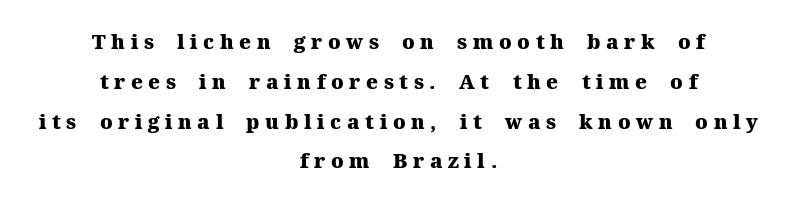
Q: Is the text bold? A: Yes.
Q: Is the text italic (slanted)? A: No, it is upright.
Q: Is the text underlined? A: No.
Q: How is the paragraph aligned? A: Centered.
Q: Is the spacing between letters normal or unusually wide? A: Unusually wide.
Q: Is the spacing between lines tight, normal or loose? A: Loose.
